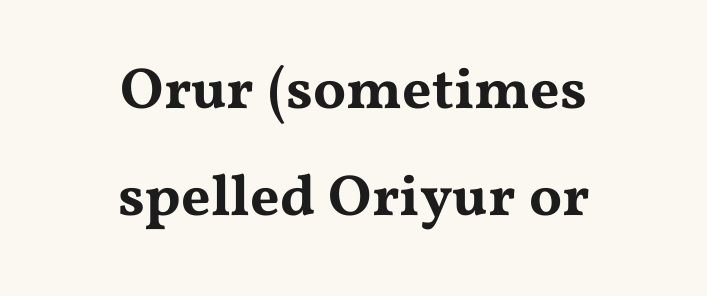
The image shows 58 px wide serif type, upright; set centered, line spacing 1.85x, normal letter spacing, not underlined; medium stroke contrast and a medium x-height.
